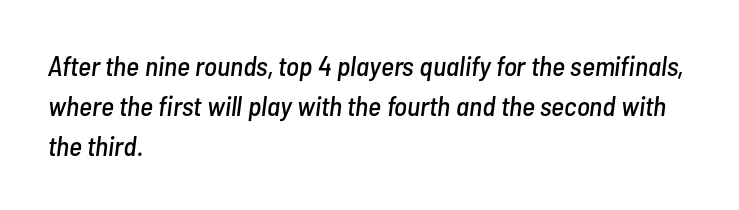
Q: Is the text italic (slanted)? A: Yes, it leans right by about 7 degrees.
Q: Is the text underlined? A: No.
Q: How is the paragraph aligned? A: Left-aligned.
Q: Is the spacing between letters normal or unusually wide? A: Normal.
Q: Is the spacing between lines tight, normal or loose? A: Normal.
Q: Width (condensed, normal, or wide)? A: Condensed.
Q: Stroke contrast? A: Low.
Q: x-height? A: Medium.
Q: Monospaced? A: No.
